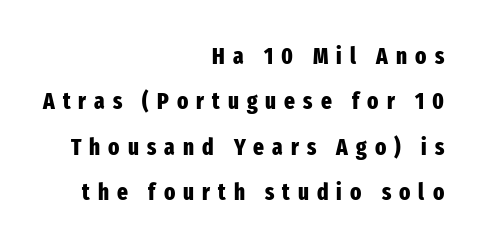
The image shows 23 px bold type, upright; set right-aligned, loose line spacing (1.97x), unusually wide letter spacing (+0.35 em), not underlined.
